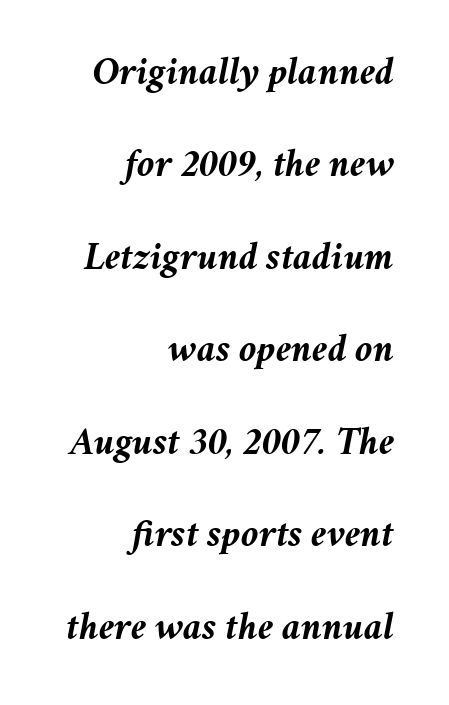
Q: Is the text bold? A: Yes.
Q: Is the text italic (slanted)? A: Yes, it leans right by about 11 degrees.
Q: Is the text underlined? A: No.
Q: How is the paragraph aligned? A: Right-aligned.
Q: Is the spacing between letters normal or unusually wide? A: Normal.
Q: Is the spacing between lines tight, normal or loose? A: Loose.
Q: Width (condensed, normal, or wide)? A: Normal.
Q: Stroke contrast? A: Medium.
Q: x-height? A: Medium.
Q: Monospaced? A: No.
